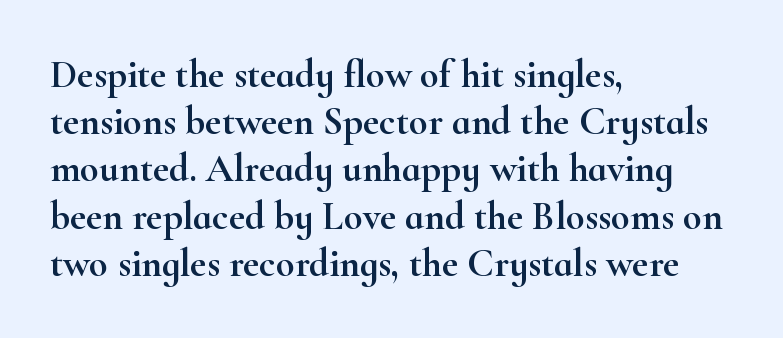
{"serif": "yes", "italic": "no", "width": "wide", "stroke_contrast": "high", "x_height": "small", "monospaced": "no", "underline": "no", "align": "left", "line_spacing_ratio": 1.21, "letter_spacing": "normal", "letter_spacing_em": 0.0, "glyph_px": 39}
